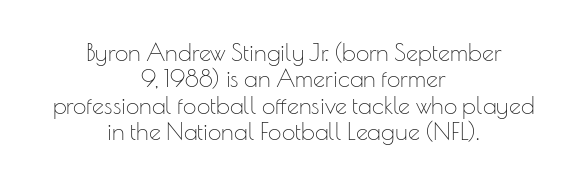
Italic? Not at all — the glyphs are vertical. The strip under each line holds only bare page. No heavy texture on the line: the type isn't bold. Cramped leading. The rendering positions every line midway between the sides.
